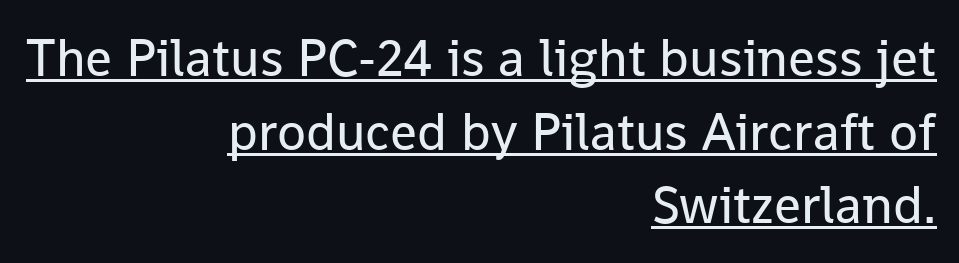
Q: Is the text bold? A: No.
Q: Is the text italic (slanted)? A: No, it is upright.
Q: Is the typeface a serif or a sans-serif typeface? A: Sans-serif.
Q: Is the text underlined? A: Yes.
Q: How is the paragraph aligned? A: Right-aligned.
Q: Is the spacing between letters normal or unusually wide? A: Normal.
Q: Is the spacing between lines tight, normal or loose? A: Normal.
Q: Width (condensed, normal, or wide)? A: Normal.
Q: Stroke contrast? A: Low.
Q: x-height? A: Medium.
Q: Monospaced? A: No.
